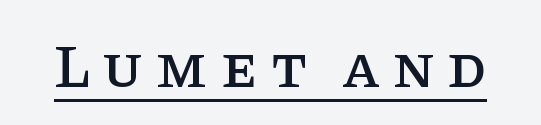
The passage shown is typeset with a serif family. Is there any slant? The stems are plumb. Students, observe the line beneath the letters — that is underlining. The letters advance in unequal steps, a hallmark of proportional type. Look at the tracking — it's clearly loosened, letters drifting apart.
